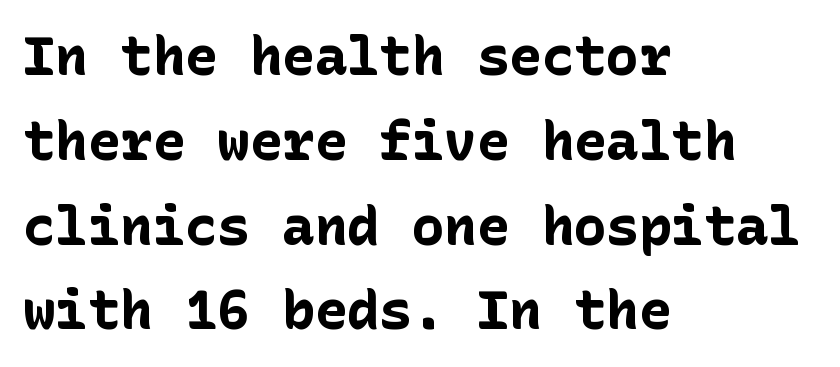
Q: Is the text bold? A: Yes.
Q: Is the text italic (slanted)? A: No, it is upright.
Q: Is the typeface a serif or a sans-serif typeface? A: Sans-serif.
Q: Is the text underlined? A: No.
Q: How is the paragraph aligned? A: Left-aligned.
Q: Is the spacing between letters normal or unusually wide? A: Normal.
Q: Is the spacing between lines tight, normal or loose? A: Normal.
Q: Width (condensed, normal, or wide)? A: Normal.
Q: Stroke contrast? A: Low.
Q: x-height? A: Medium.
